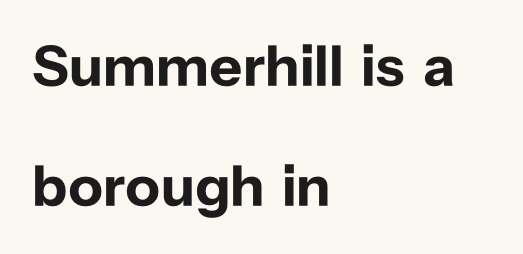
Q: Is the text bold? A: Yes.
Q: Is the text italic (slanted)? A: No, it is upright.
Q: Is the typeface a serif or a sans-serif typeface? A: Sans-serif.
Q: Is the text underlined? A: No.
Q: How is the paragraph aligned? A: Left-aligned.
Q: Is the spacing between letters normal or unusually wide? A: Normal.
Q: Is the spacing between lines tight, normal or loose? A: Loose.
Q: Width (condensed, normal, or wide)? A: Normal.
Q: Stroke contrast? A: Low.
Q: x-height? A: Medium.
Q: Monospaced? A: No.
